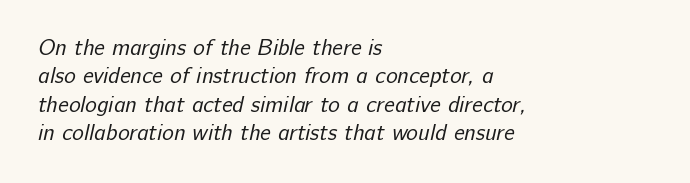
Students, note that the glyphs here touch the page at normal intervals. Leading: standard. The foot of each line stays bare and open. The typesetter chose a ragged-right arrangement here.
